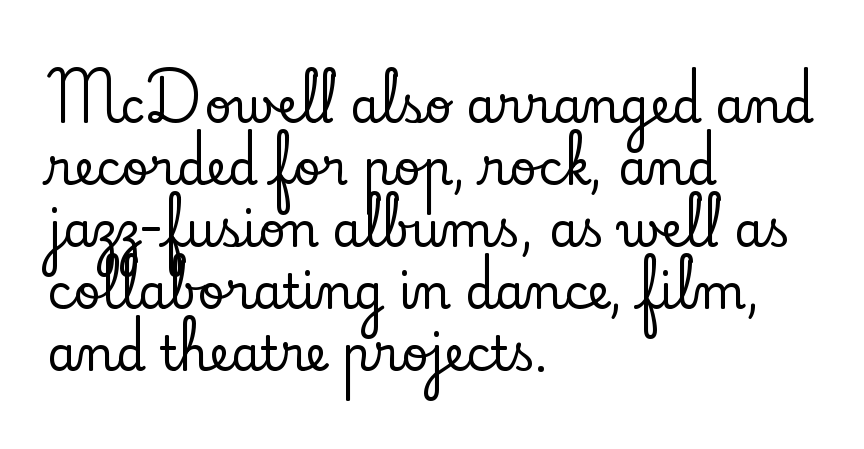
The image shows 47 px serif type, upright; set left-aligned, normal line spacing (1.32x), normal letter spacing, not underlined; low stroke contrast and a small x-height.
